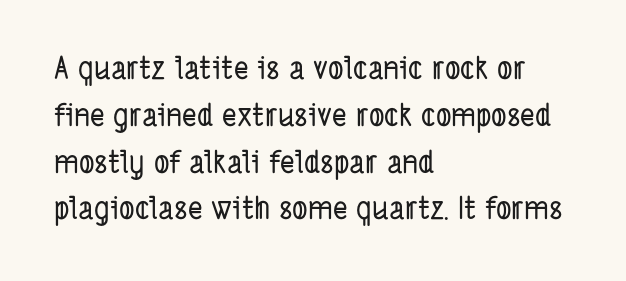
{"serif": "no", "width": "condensed", "stroke_contrast": "low", "x_height": "medium", "monospaced": "no", "underline": "no", "align": "left", "line_spacing": "normal", "line_spacing_ratio": 1.51, "letter_spacing": "normal", "letter_spacing_em": 0.0, "glyph_px": 31}
